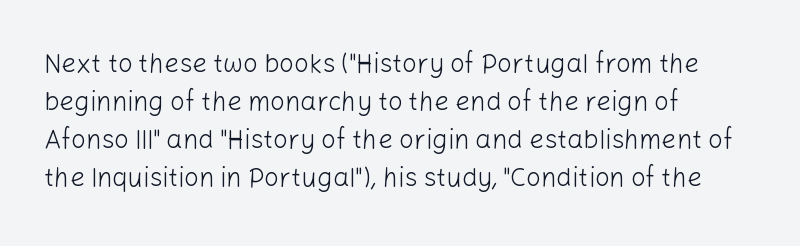
The image shows 26 px text type, upright; set left-aligned, normal line spacing (1.46x), normal letter spacing, not underlined.
